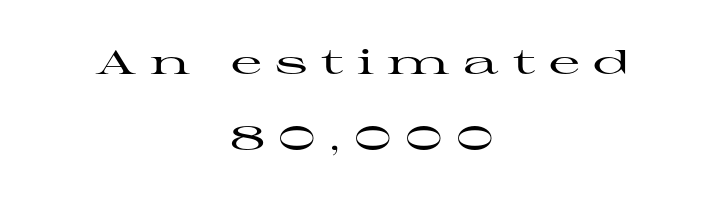
Underlining? Definitely not there. Inter-character spacing is expanded well beyond the font's built-in metrics. You could fit nearly another row in the gap between these rows. Look at the bottom of the vertical strokes: they flare into serifs here. The text block is weighted toward neither margin, spreading evenly from the middle.
